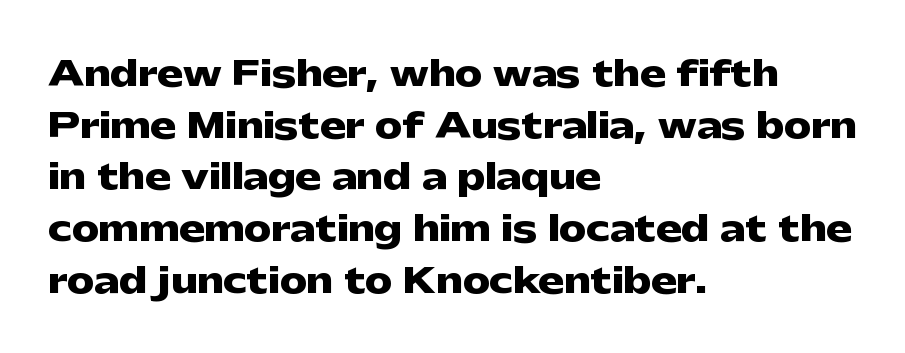
The image shows 34 px heavy, wide sans-serif type, upright; set left-aligned, normal line spacing (1.52x), normal letter spacing, not underlined; low stroke contrast and a medium x-height.
